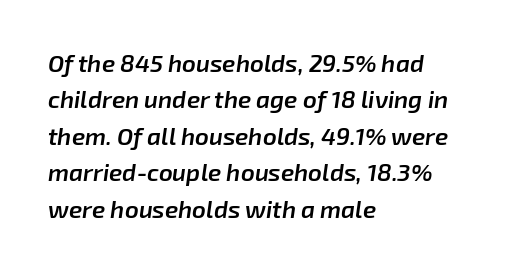
Line spacing here is normal. When letters slant like this, we call the style italic. Nobody touched the tracking dial on this one. Summary of weight: moderately heavy, a semibold.
